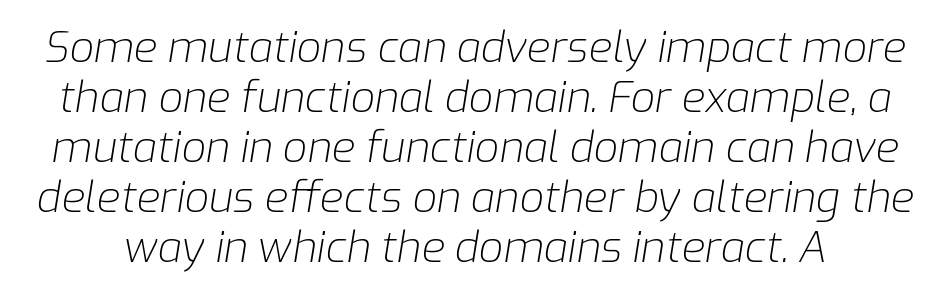
Q: Is the text bold? A: No.
Q: Is the text italic (slanted)? A: Yes, it leans right by about 9 degrees.
Q: Is the text underlined? A: No.
Q: Is the spacing between letters normal or unusually wide? A: Normal.
Q: Width (condensed, normal, or wide)? A: Normal.
Q: Stroke contrast? A: Low.
Q: x-height? A: Medium.
Q: Monospaced? A: No.
